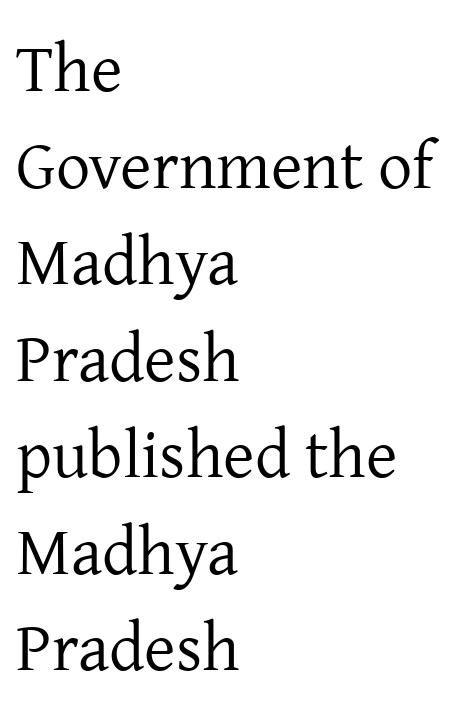
Q: Is the text bold? A: No.
Q: Is the text italic (slanted)? A: No, it is upright.
Q: Is the typeface a serif or a sans-serif typeface? A: Serif.
Q: Is the text underlined? A: No.
Q: How is the paragraph aligned? A: Left-aligned.
Q: Is the spacing between letters normal or unusually wide? A: Normal.
Q: Is the spacing between lines tight, normal or loose? A: Normal.
Q: Width (condensed, normal, or wide)? A: Normal.
Q: Stroke contrast? A: Low.
Q: x-height? A: Medium.
Q: Monospaced? A: No.
